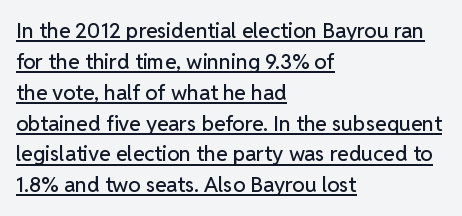
The image shows 21 px text type, upright; set left-aligned, normal line spacing (1.47x), normal letter spacing, underlined.
